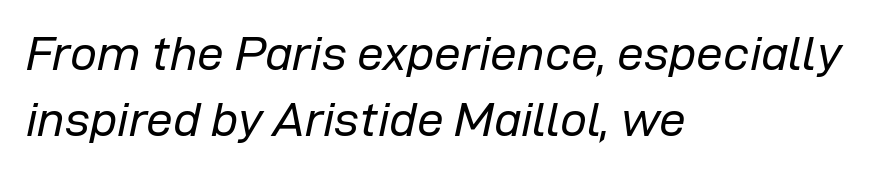
The image shows 48 px regular-weight type, italic (leaning right); set left-aligned, normal line spacing (1.37x), normal letter spacing, not underlined; low stroke contrast and a medium x-height.
